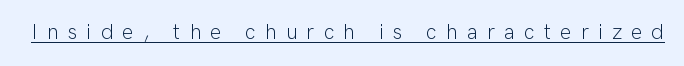
The image shows 21 px text type, upright; set unusually wide letter spacing (+0.44 em), underlined.
